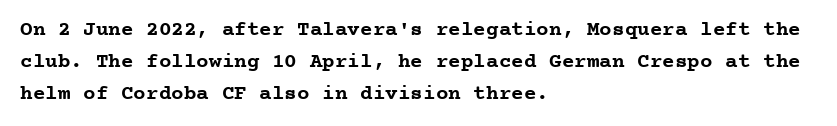
{"italic": "no", "bold": "yes", "underline": "no", "align": "left", "line_spacing": "normal", "line_spacing_ratio": 1.52, "letter_spacing": "normal", "letter_spacing_em": 0.0, "glyph_px": 21}
